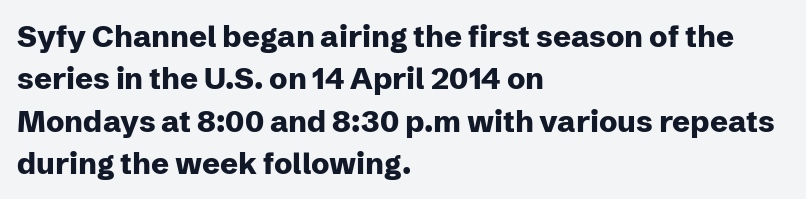
The image shows 30 px heavy sans-serif type, upright; set left-aligned, normal line spacing (1.41x), normal letter spacing, not underlined; low stroke contrast and a medium x-height.
